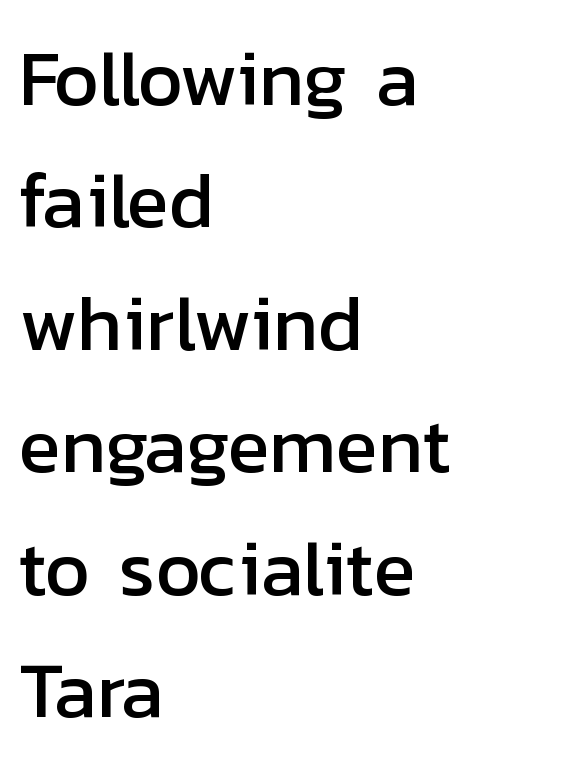
A typesetter would label this face a sans. Every character sits straight up, as roman type does. Spacing verdict: proportional, widths tailored to each character. The strip under each line holds only bare page. Characters follow at the spacing the type designer built in. Caption: multi-line text, flush left, ragged right.
